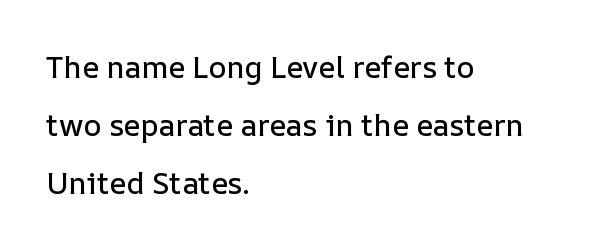
Q: Is the text italic (slanted)? A: No, it is upright.
Q: Is the text underlined? A: No.
Q: How is the paragraph aligned? A: Left-aligned.
Q: Is the spacing between letters normal or unusually wide? A: Normal.
Q: Is the spacing between lines tight, normal or loose? A: Loose.
Q: Width (condensed, normal, or wide)? A: Normal.
Q: Stroke contrast? A: Low.
Q: x-height? A: Medium.
Q: Monospaced? A: No.
